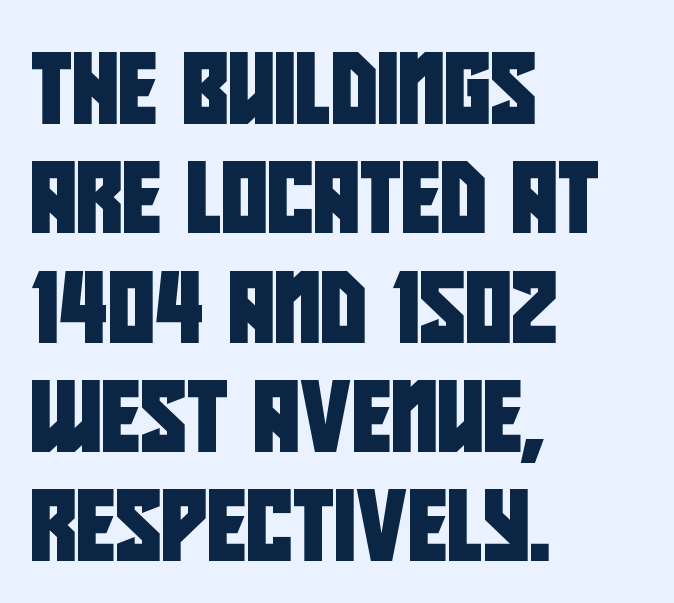
Bare-footed words on every line. A typesetter would label this face a sans. Students, note that the glyphs here touch the page at normal intervals. The block of text has a typical density, with ordinary space between rows. Each letter keeps its own natural width here, so spacing adapts to shape.
